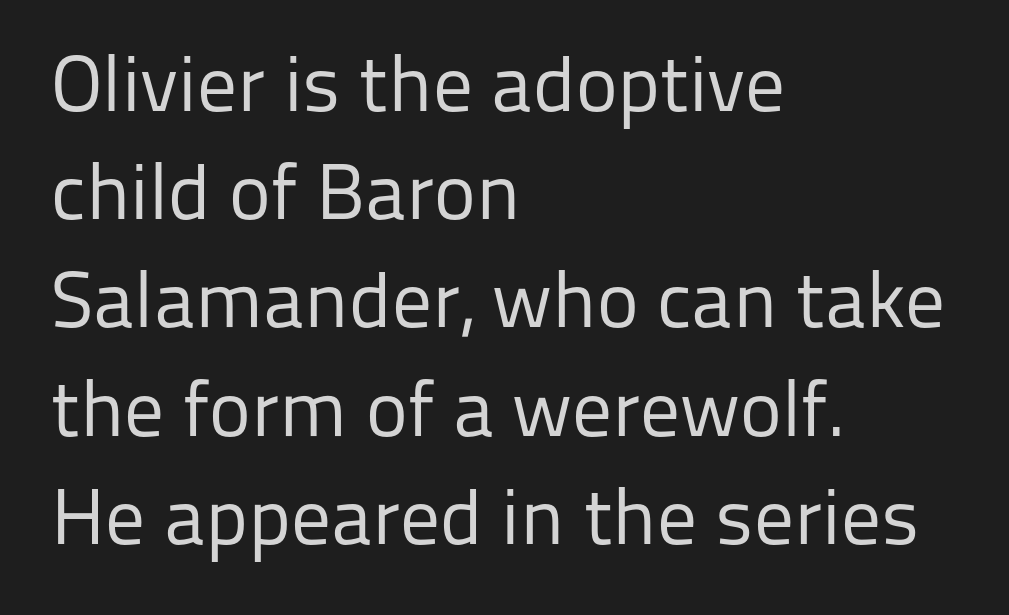
{"serif": "no", "italic": "no", "bold": "no", "weight": "regular", "width": "normal", "stroke_contrast": "low", "x_height": "medium", "monospaced": "no", "underline": "no", "align": "left", "line_spacing": "normal", "line_spacing_ratio": 1.37, "letter_spacing": "normal", "letter_spacing_em": 0.0, "glyph_px": 79}
